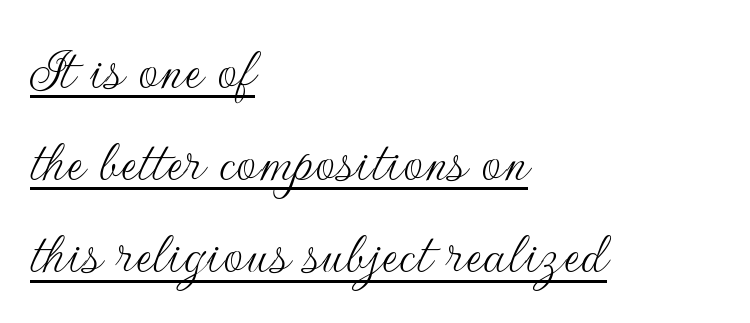
{"serif": "no", "bold": "no", "weight": "thin", "width": "normal", "stroke_contrast": "low", "x_height": "small", "monospaced": "no", "underline": "yes", "align": "left", "line_spacing": "normal", "line_spacing_ratio": 1.44, "letter_spacing": "normal", "letter_spacing_em": 0.0, "glyph_px": 64}
